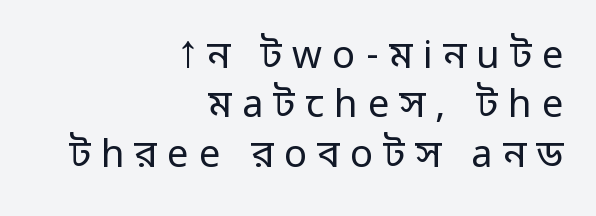
{"serif": "no", "italic": "no", "bold": "no", "weight": "regular", "width": "normal", "stroke_contrast": "low", "x_height": "medium", "monospaced": "no", "underline": "no", "align": "right", "line_spacing": "normal", "line_spacing_ratio": 1.3, "letter_spacing": "wide", "letter_spacing_em": 0.27, "glyph_px": 38}
